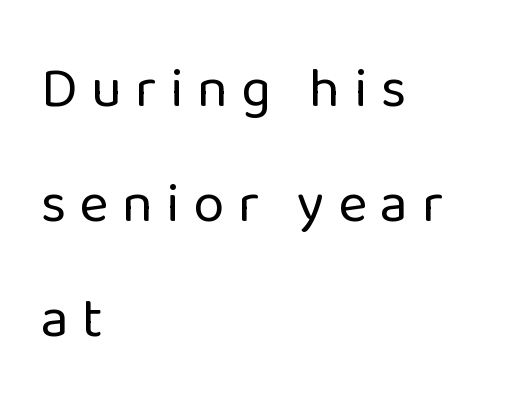
{"serif": "no", "italic": "no", "bold": "no", "weight": "regular", "width": "normal", "stroke_contrast": "low", "x_height": "medium", "monospaced": "no", "underline": "no", "align": "left", "line_spacing": "loose", "line_spacing_ratio": 2.05, "letter_spacing": "wide", "letter_spacing_em": 0.24, "glyph_px": 56}
